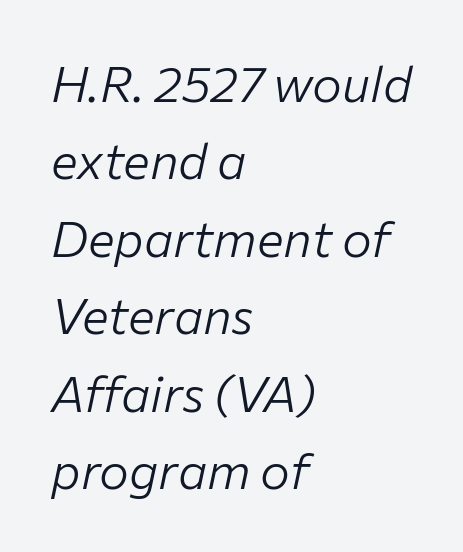
Q: Is the text bold? A: No.
Q: Is the text italic (slanted)? A: Yes, it leans right by about 12 degrees.
Q: Is the text underlined? A: No.
Q: How is the paragraph aligned? A: Left-aligned.
Q: Is the spacing between letters normal or unusually wide? A: Normal.
Q: Is the spacing between lines tight, normal or loose? A: Normal.
Q: Width (condensed, normal, or wide)? A: Normal.
Q: Stroke contrast? A: Low.
Q: x-height? A: Medium.
Q: Monospaced? A: No.
